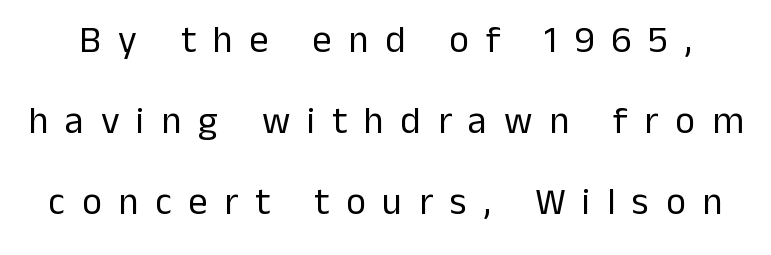
The image shows 38 px regular-weight sans-serif type, upright; set loose line spacing (2.13x), unusually wide letter spacing (+0.44 em), not underlined; low stroke contrast and a medium x-height.
